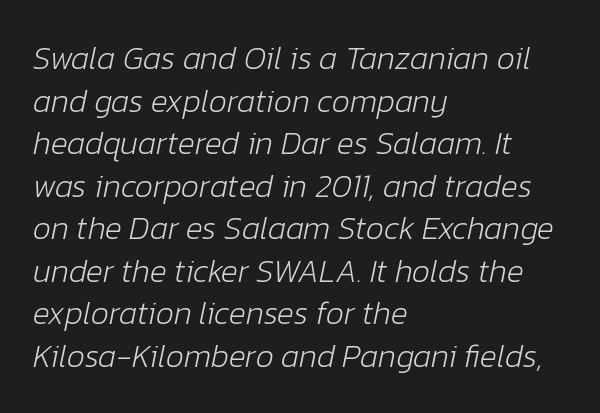
The image shows 32 px light type, italic (leaning right); set left-aligned, normal line spacing (1.33x), normal letter spacing, not underlined; low stroke contrast and a medium x-height.
